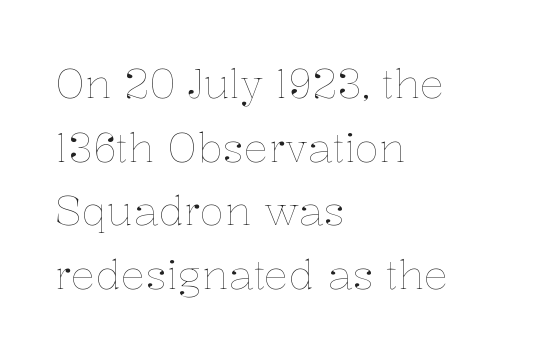
Q: Is the text bold? A: No.
Q: Is the text italic (slanted)? A: No, it is upright.
Q: Is the text underlined? A: No.
Q: How is the paragraph aligned? A: Left-aligned.
Q: Is the spacing between letters normal or unusually wide? A: Normal.
Q: Is the spacing between lines tight, normal or loose? A: Normal.
Q: Width (condensed, normal, or wide)? A: Normal.
Q: Stroke contrast? A: Low.
Q: x-height? A: Medium.
Q: Monospaced? A: No.
